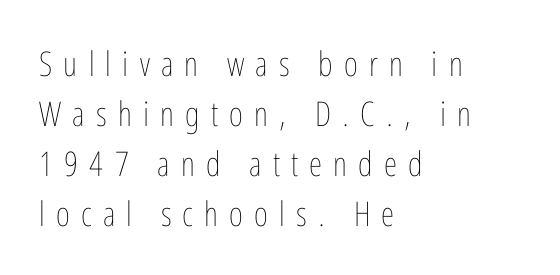
Q: Is the text bold? A: No.
Q: Is the text italic (slanted)? A: No, it is upright.
Q: Is the text underlined? A: No.
Q: How is the paragraph aligned? A: Left-aligned.
Q: Is the spacing between letters normal or unusually wide? A: Unusually wide.
Q: Is the spacing between lines tight, normal or loose? A: Normal.
Q: Width (condensed, normal, or wide)? A: Condensed.
Q: Stroke contrast? A: Low.
Q: x-height? A: Medium.
Q: Monospaced? A: No.
